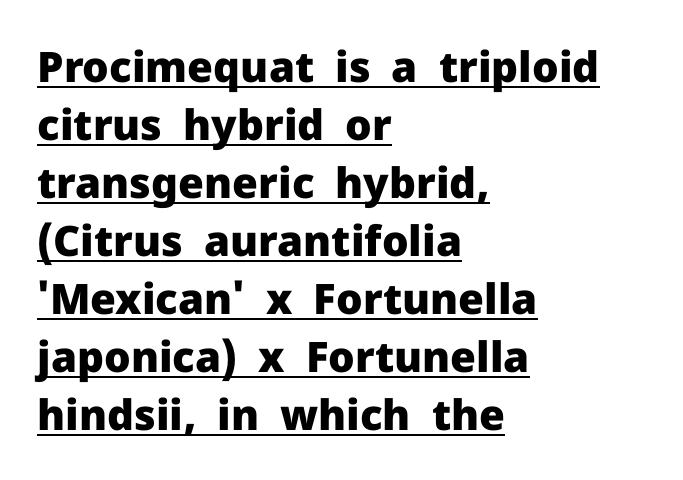
Q: Is the text bold? A: Yes.
Q: Is the text italic (slanted)? A: No, it is upright.
Q: Is the typeface a serif or a sans-serif typeface? A: Sans-serif.
Q: Is the text underlined? A: Yes.
Q: How is the paragraph aligned? A: Left-aligned.
Q: Is the spacing between letters normal or unusually wide? A: Normal.
Q: Is the spacing between lines tight, normal or loose? A: Normal.
Q: Width (condensed, normal, or wide)? A: Normal.
Q: Stroke contrast? A: Low.
Q: x-height? A: Medium.
Q: Monospaced? A: No.
